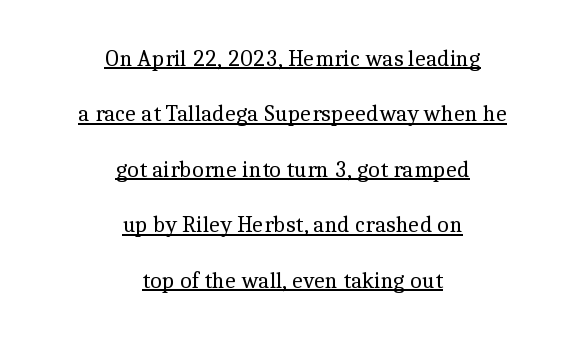
Q: Is the text bold? A: No.
Q: Is the text italic (slanted)? A: No, it is upright.
Q: Is the text underlined? A: Yes.
Q: How is the paragraph aligned? A: Centered.
Q: Is the spacing between letters normal or unusually wide? A: Normal.
Q: Is the spacing between lines tight, normal or loose? A: Loose.
